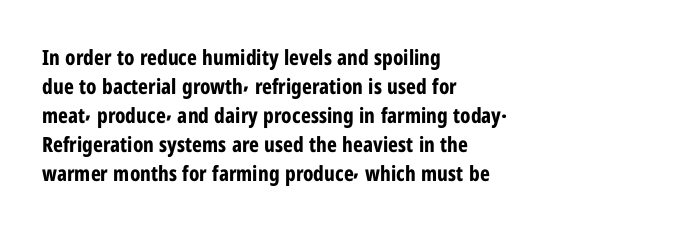
The lines are quadded left. These lines keep a tight, regular rhythm from letter to letter. The gap between lines stays unmarked. It's the straight-up-and-down kind of type. The rendering uses a moderate line-height, typical for paragraphs. Pretty heavy lettering here — definitely bold.
